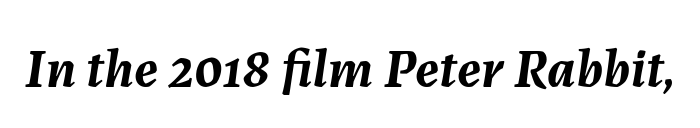
{"italic": "yes", "lean": "right", "slant_degrees": 7, "bold": "yes", "weight": "semibold", "width": "normal", "stroke_contrast": "medium", "x_height": "medium", "monospaced": "no", "underline": "no", "letter_spacing": "normal", "letter_spacing_em": 0.0, "glyph_px": 55}
